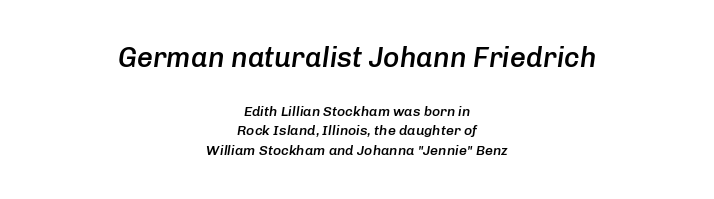
The image shows 28 px semibold type, italic (leaning right); set centered, normal line spacing (1.4x), normal letter spacing, not underlined; the first (top) block is 2.0x larger; low stroke contrast and a medium x-height.
